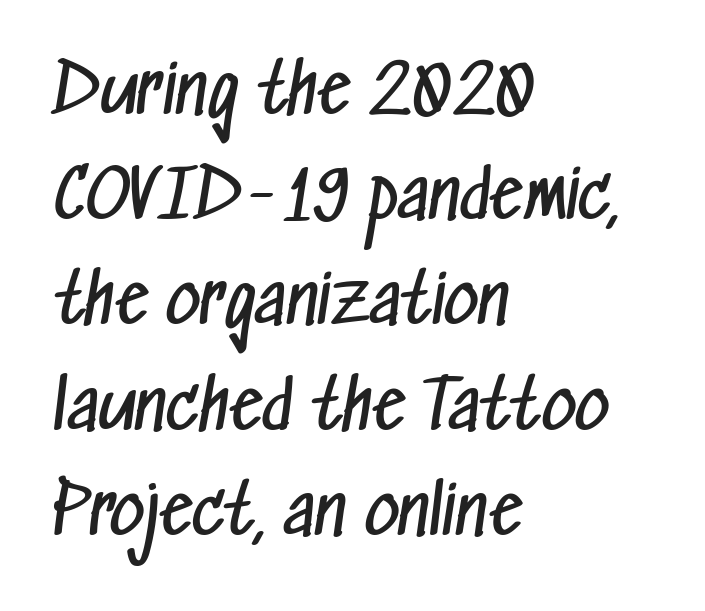
{"serif": "no", "bold": "no", "weight": "regular", "width": "condensed", "stroke_contrast": "low", "x_height": "medium", "monospaced": "no", "underline": "no", "align": "left", "line_spacing": "normal", "line_spacing_ratio": 1.57, "letter_spacing": "normal", "letter_spacing_em": 0.0, "glyph_px": 67}
